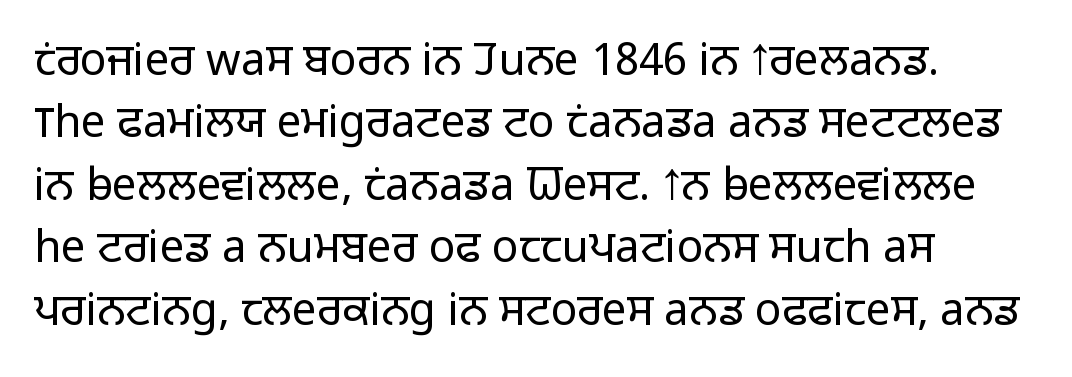
{"serif": "no", "italic": "no", "bold": "no", "weight": "light", "width": "normal", "stroke_contrast": "low", "x_height": "medium", "monospaced": "no", "underline": "no", "align": "left", "line_spacing": "normal", "line_spacing_ratio": 1.42, "letter_spacing": "normal", "letter_spacing_em": 0.0, "glyph_px": 44}
